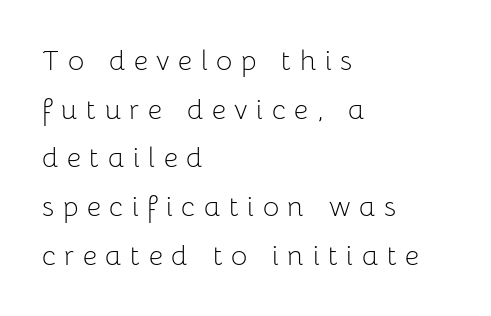
{"serif": "no", "italic": "no", "bold": "no", "weight": "light", "width": "normal", "stroke_contrast": "low", "x_height": "medium", "monospaced": "no", "underline": "no", "align": "left", "line_spacing_ratio": 1.74, "letter_spacing": "wide", "letter_spacing_em": 0.31, "glyph_px": 28}
